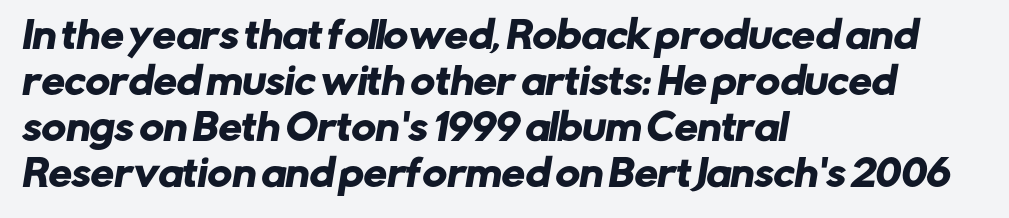
Q: Is the typeface a serif or a sans-serif typeface? A: Sans-serif.
Q: Is the text underlined? A: No.
Q: How is the paragraph aligned? A: Left-aligned.
Q: Is the spacing between letters normal or unusually wide? A: Normal.
Q: Width (condensed, normal, or wide)? A: Normal.
Q: Stroke contrast? A: Low.
Q: x-height? A: Medium.
Q: Monospaced? A: No.
